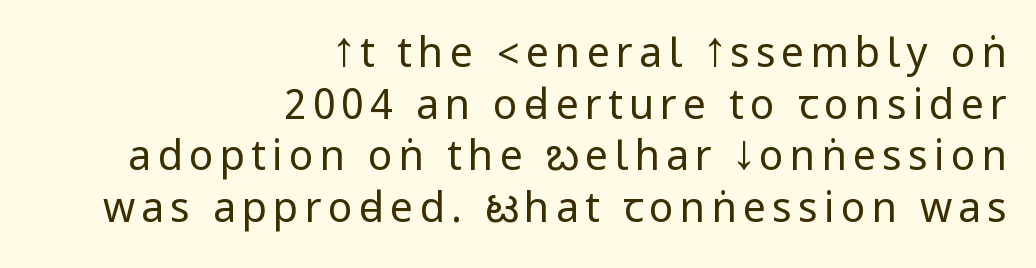
Q: Is the text bold? A: No.
Q: Is the text italic (slanted)? A: No, it is upright.
Q: Is the typeface a serif or a sans-serif typeface? A: Sans-serif.
Q: Is the text underlined? A: No.
Q: How is the paragraph aligned? A: Right-aligned.
Q: Is the spacing between lines tight, normal or loose? A: Normal.
Q: Width (condensed, normal, or wide)? A: Condensed.
Q: Stroke contrast? A: Low.
